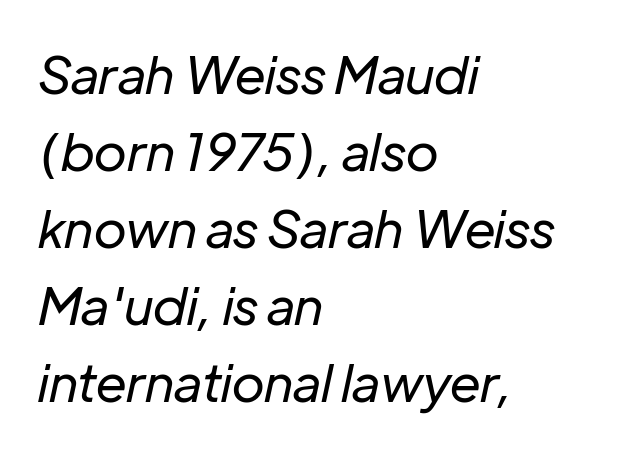
Spacing verdict: proportional, widths tailored to each character. In terms of leading, this rendering sits right in the middle. Honestly, the letter spacing is just normal — you wouldn't notice it. A quiet, ordinary-to-light weight characterises the typeface. The typesetter chose a ragged-right arrangement here.
